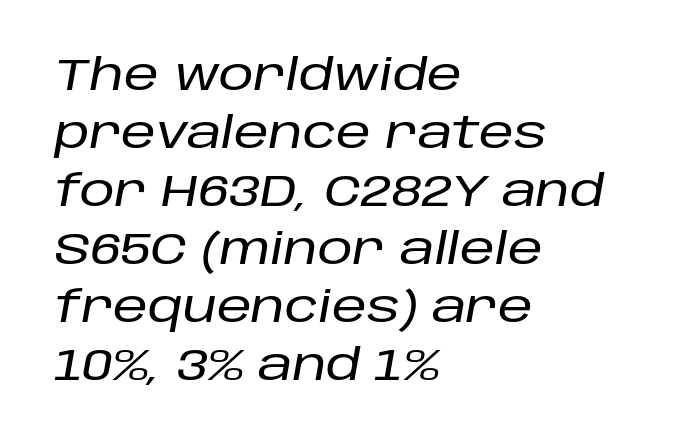
Q: Is the text italic (slanted)? A: Yes, it leans right by about 10 degrees.
Q: Is the text underlined? A: No.
Q: How is the paragraph aligned? A: Left-aligned.
Q: Is the spacing between letters normal or unusually wide? A: Normal.
Q: Is the spacing between lines tight, normal or loose? A: Normal.
Q: Width (condensed, normal, or wide)? A: Normal.
Q: Stroke contrast? A: Low.
Q: x-height? A: Large.
Q: Monospaced? A: No.
